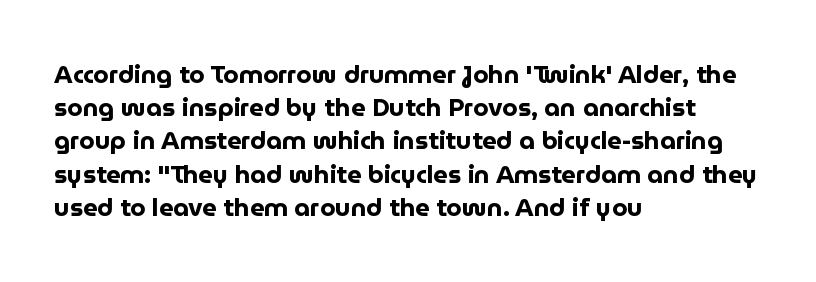
The image shows 25 px bold type, upright; set left-aligned, normal line spacing (1.33x), normal letter spacing, not underlined.
